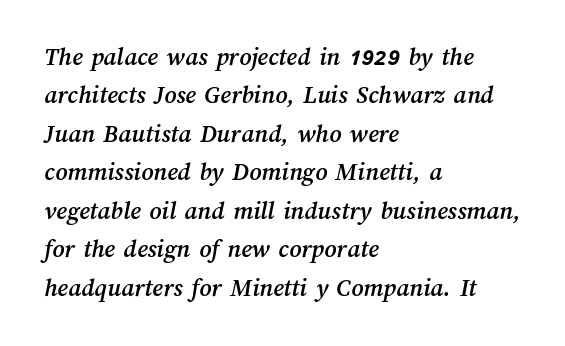
This rendering uses left alignment, leaving the right contour irregular. The zone under the glyphs is completely vacant. This block has exactly the height ordinary leading produces. You could call the tracking neutral — neither tight nor loose.
